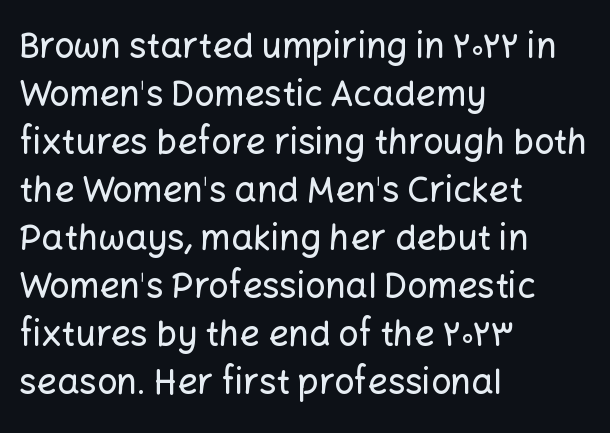
{"serif": "no", "italic": "no", "width": "normal", "stroke_contrast": "low", "x_height": "medium", "monospaced": "no", "underline": "no", "align": "left", "line_spacing": "normal", "line_spacing_ratio": 1.37, "letter_spacing": "normal", "letter_spacing_em": 0.0, "glyph_px": 35}
